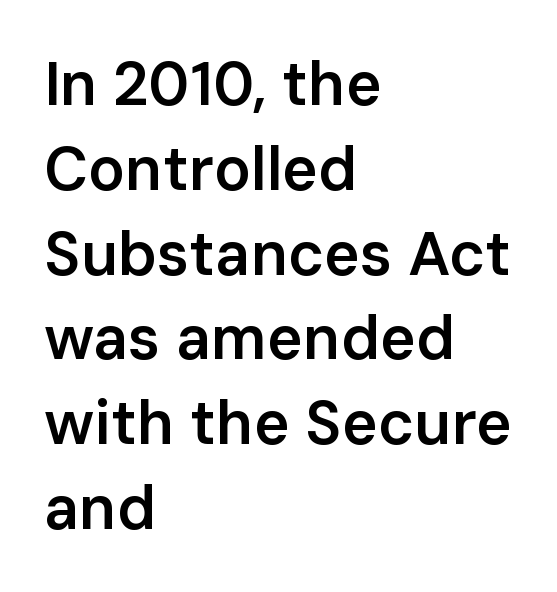
Spacing verdict: proportional, widths tailored to each character. Does the copy run flush right? No — it runs flush left. The glyphs in this specimen are sans serif. Posture: vertical. No extra tracking has been applied to these lines.
